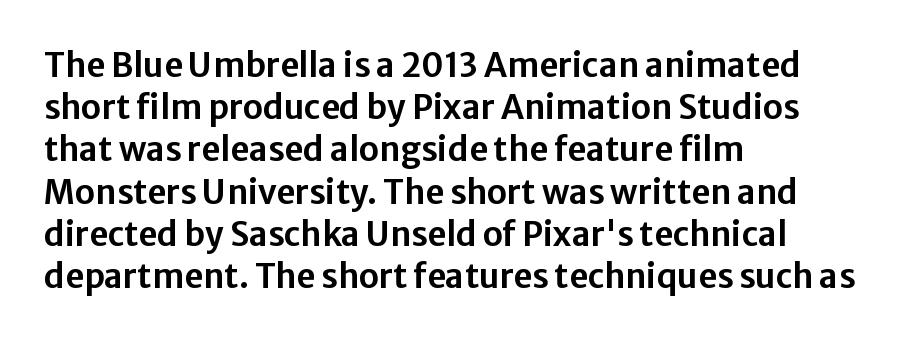
Successive baselines arrive at the customary interval. Nothing unusual about the tracking: characters are spaced as the font intends. The rendering anchors every line to the left-hand side. Does the type have serifs? No, each stem ends abruptly. You can tell it's not italic because the verticals are truly vertical. Lines of text with bare space underneath.
